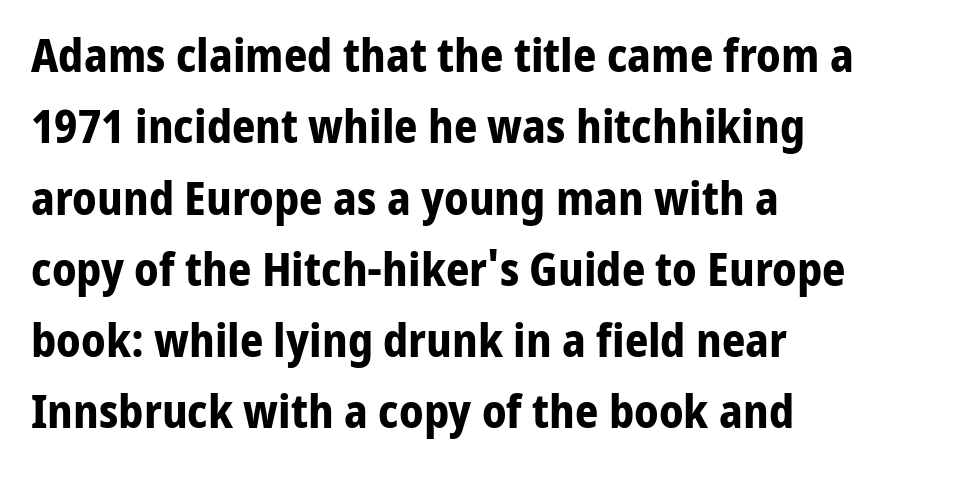
The glyphs in this specimen are sans serif. Short note: letters normally spaced. The rag falls on the right side of this text block. Is the type bold? Yes — the strokes are clearly thick and heavy.
